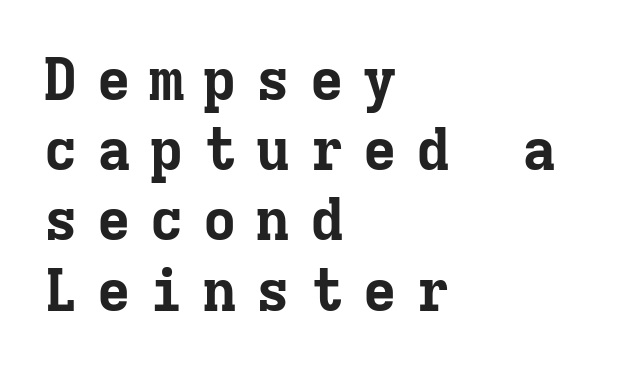
{"serif": "yes", "italic": "no", "bold": "yes", "weight": "bold", "width": "normal", "stroke_contrast": "low", "x_height": "medium", "monospaced": "yes", "underline": "no", "align": "left", "line_spacing_ratio": 1.19, "letter_spacing": "wide", "letter_spacing_em": 0.3, "glyph_px": 59}
